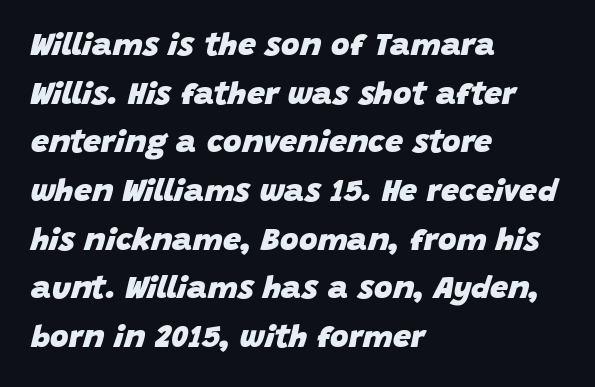
Left-aligned paragraph, ragged on the right. How heavy is the stroke? Heavy — this is a bold. Looks like regular typesetting: each glyph gets only the width it needs. This is oblique type, the kind used for emphasis or titles. The rendering uses a moderate line-height, typical for paragraphs.
